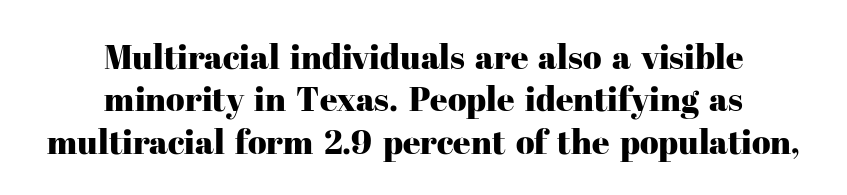
Q: Is the text italic (slanted)? A: No, it is upright.
Q: Is the typeface a serif or a sans-serif typeface? A: Serif.
Q: Is the text underlined? A: No.
Q: How is the paragraph aligned? A: Centered.
Q: Is the spacing between letters normal or unusually wide? A: Normal.
Q: Is the spacing between lines tight, normal or loose? A: Normal.
Q: Width (condensed, normal, or wide)? A: Normal.
Q: Stroke contrast? A: High.
Q: x-height? A: Medium.
Q: Monospaced? A: No.
